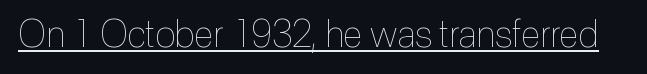
{"italic": "no", "bold": "no", "weight": "thin", "width": "condensed", "x_height": "medium", "monospaced": "no", "underline": "yes", "letter_spacing": "normal", "letter_spacing_em": 0.0, "glyph_px": 37}
